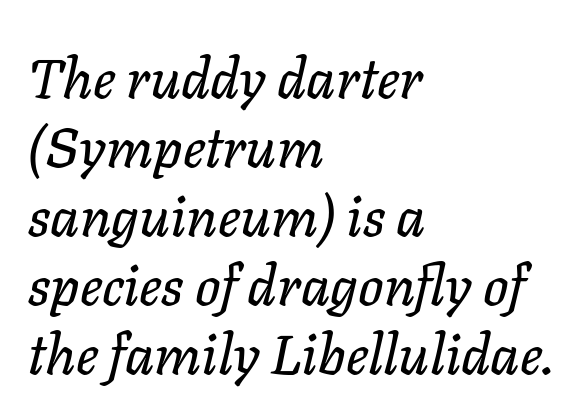
The image shows 56 px text type, italic (leaning right); set left-aligned, line spacing 1.23x, normal letter spacing, not underlined; low stroke contrast and a medium x-height.
